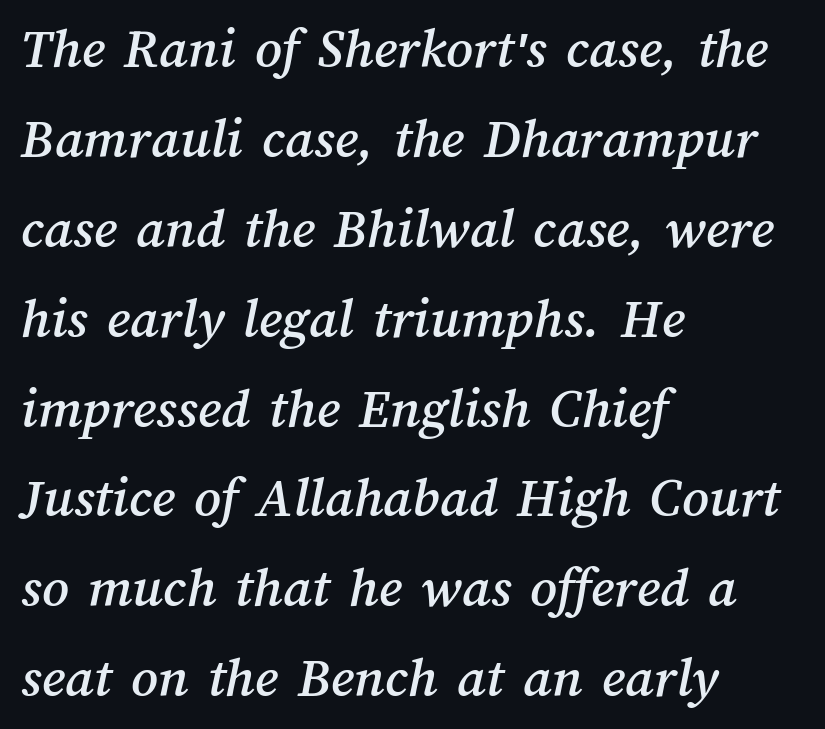
Q: Is the text underlined? A: No.
Q: How is the paragraph aligned? A: Left-aligned.
Q: Is the spacing between letters normal or unusually wide? A: Normal.
Q: Is the spacing between lines tight, normal or loose? A: Normal.
Q: Width (condensed, normal, or wide)? A: Normal.
Q: Stroke contrast? A: Medium.
Q: x-height? A: Medium.
Q: Monospaced? A: No.
